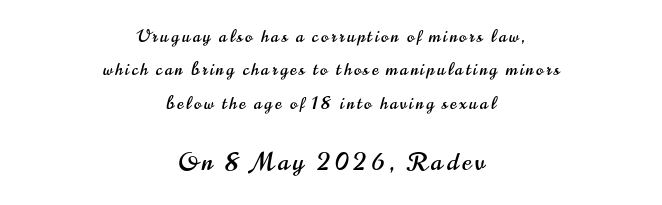
Visually the block forms a symmetrical silhouette, jagged on both flanks. Larger block? The one below; the one above is distinctly smaller. Each new line begins a long way beneath the previous one.
